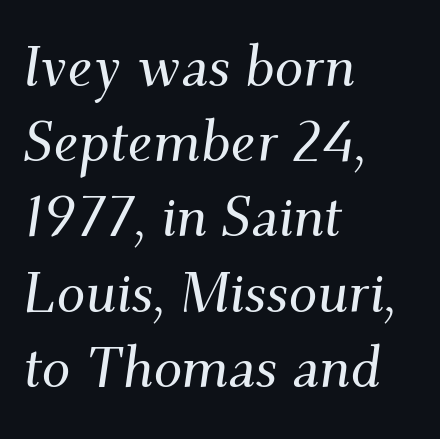
{"serif": "yes", "italic": "yes", "lean": "right", "slant_degrees": 9, "width": "normal", "stroke_contrast": "medium", "x_height": "small", "monospaced": "no", "underline": "no", "align": "left", "line_spacing": "normal", "line_spacing_ratio": 1.32, "letter_spacing": "normal", "letter_spacing_em": 0.0, "glyph_px": 57}
